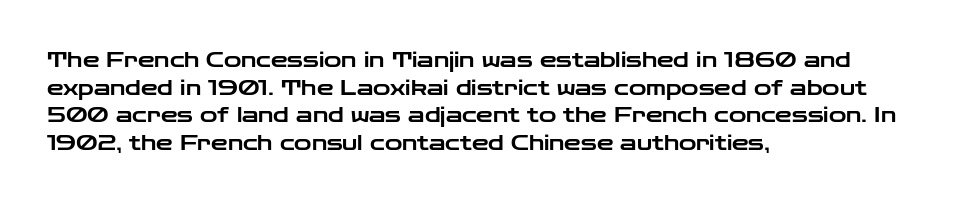
{"italic": "no", "underline": "no", "align": "left", "line_spacing": "normal", "line_spacing_ratio": 1.32, "letter_spacing": "normal", "letter_spacing_em": 0.0, "glyph_px": 21}
